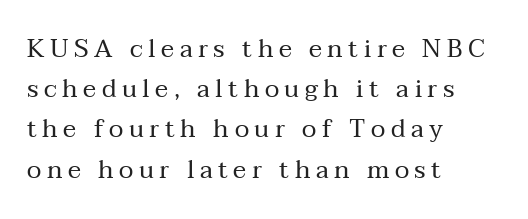
{"italic": "no", "bold": "no", "underline": "no", "align": "left", "line_spacing": "normal", "line_spacing_ratio": 1.61, "letter_spacing": "wide", "letter_spacing_em": 0.22, "glyph_px": 25}
